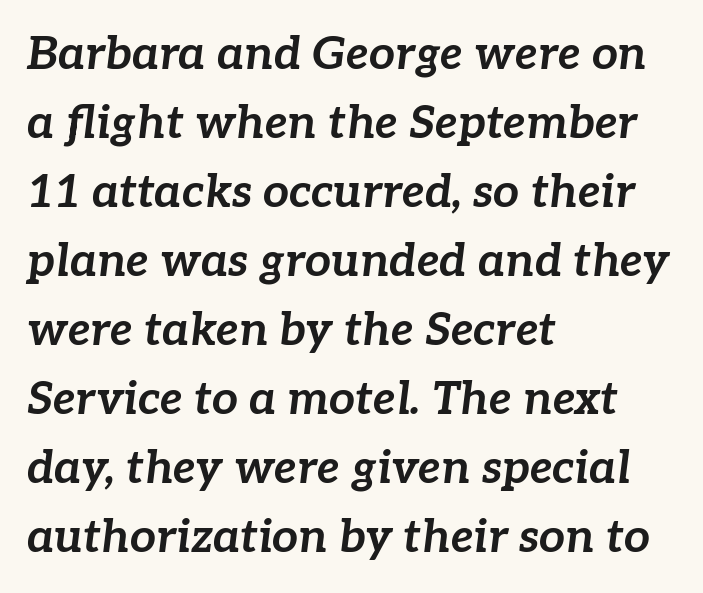
Thick stems and heavy bowls — unmistakably bold. Observe the ordinary spacing: letters are neighbours, not strangers. You could not count columns in this text — the font is proportionally spaced. The rendering uses a moderate line-height, typical for paragraphs. When letters slant like this, we call the style italic.
